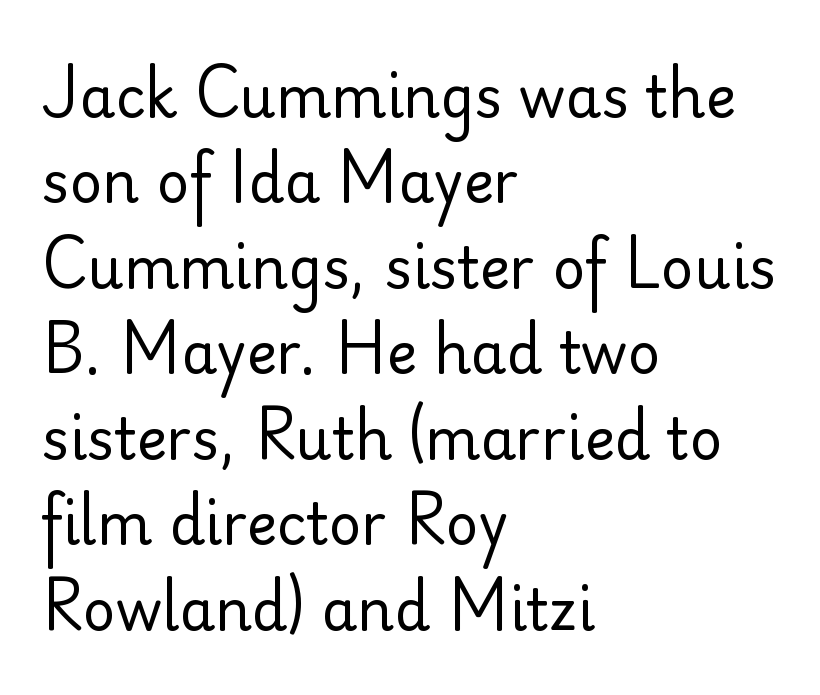
{"serif": "no", "italic": "no", "bold": "no", "weight": "regular", "width": "normal", "stroke_contrast": "low", "x_height": "small", "monospaced": "no", "underline": "no", "align": "left", "line_spacing": "normal", "line_spacing_ratio": 1.5, "letter_spacing": "normal", "letter_spacing_em": 0.0, "glyph_px": 57}
